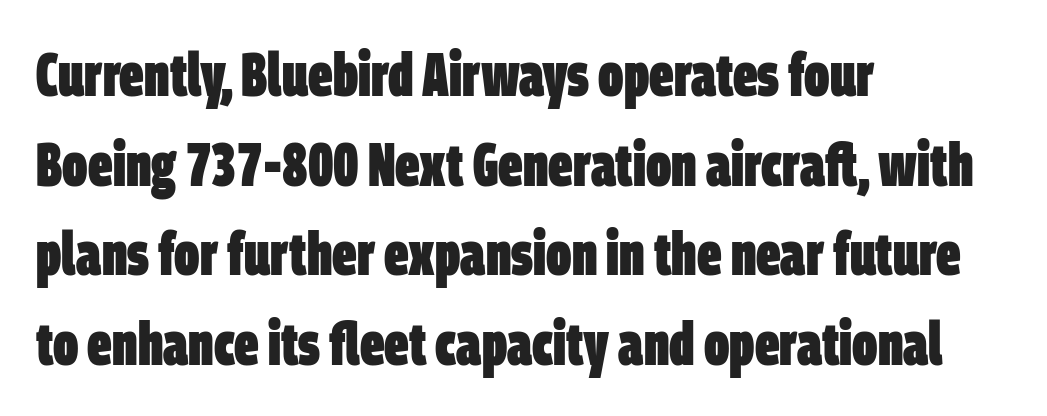
{"serif": "no", "bold": "yes", "weight": "heavy", "width": "condensed", "stroke_contrast": "low", "x_height": "large", "monospaced": "no", "underline": "no", "align": "left", "line_spacing": "normal", "line_spacing_ratio": 1.47, "letter_spacing": "normal", "letter_spacing_em": 0.0, "glyph_px": 61}
